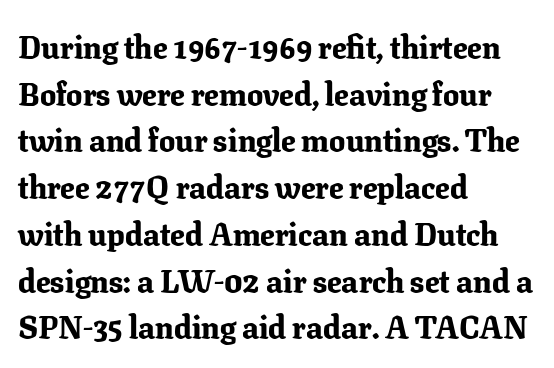
The compositor pushed each line to the left boundary. Underline: absent. Old-style or modern, the face here clearly has serifs. Nothing unusual about the tracking: characters are spaced as the font intends. This sample has the flowing, uneven cadence of proportional lettering. Set as a true bold cut, around the 700 mark.
